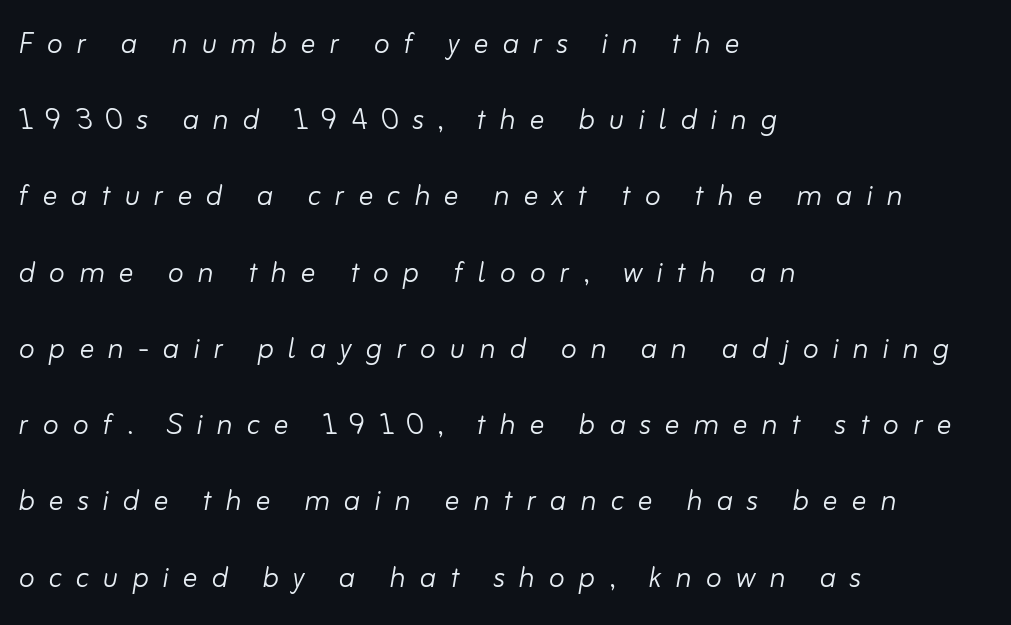
{"italic": "yes", "lean": "right", "slant_degrees": 10, "bold": "no", "weight": "light", "width": "normal", "stroke_contrast": "low", "x_height": "small", "monospaced": "no", "underline": "no", "align": "left", "line_spacing": "loose", "line_spacing_ratio": 2.06, "letter_spacing": "wide", "letter_spacing_em": 0.37, "glyph_px": 37}
